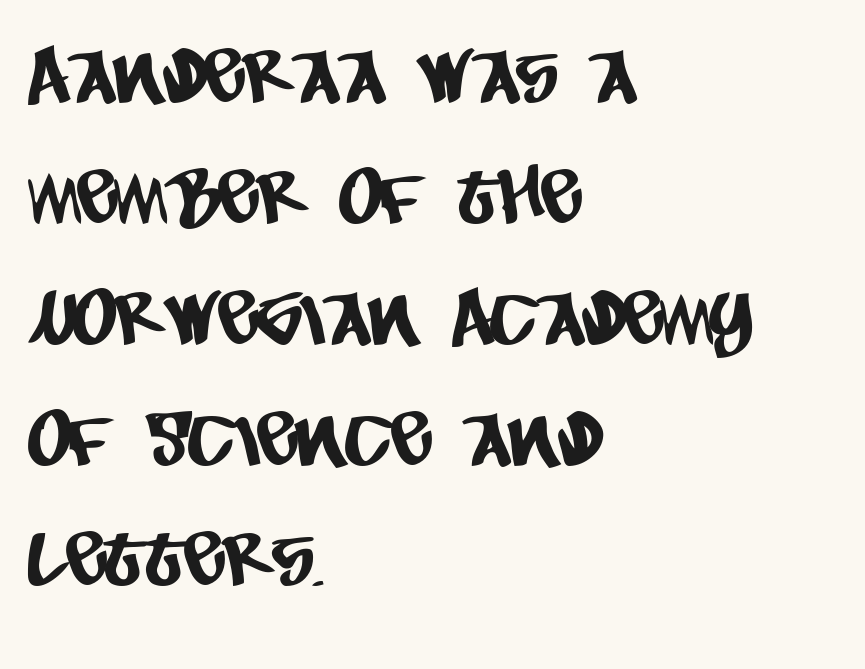
{"serif": "no", "width": "condensed", "stroke_contrast": "low", "x_height": "large", "monospaced": "no", "underline": "no", "align": "left", "line_spacing": "normal", "line_spacing_ratio": 1.59, "letter_spacing": "normal", "letter_spacing_em": 0.0, "glyph_px": 76}
